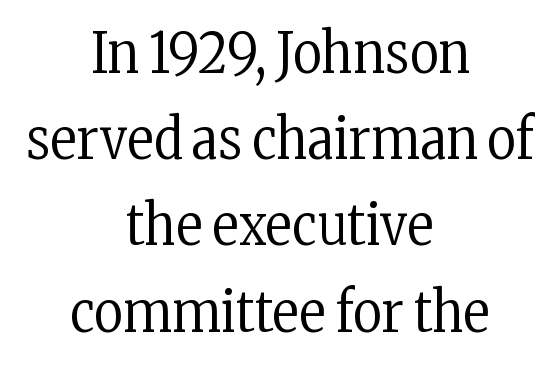
{"serif": "yes", "italic": "no", "bold": "no", "weight": "regular", "width": "condensed", "stroke_contrast": "low", "x_height": "medium", "monospaced": "no", "underline": "no", "align": "center", "line_spacing": "normal", "line_spacing_ratio": 1.54, "letter_spacing": "normal", "letter_spacing_em": 0.0, "glyph_px": 56}
